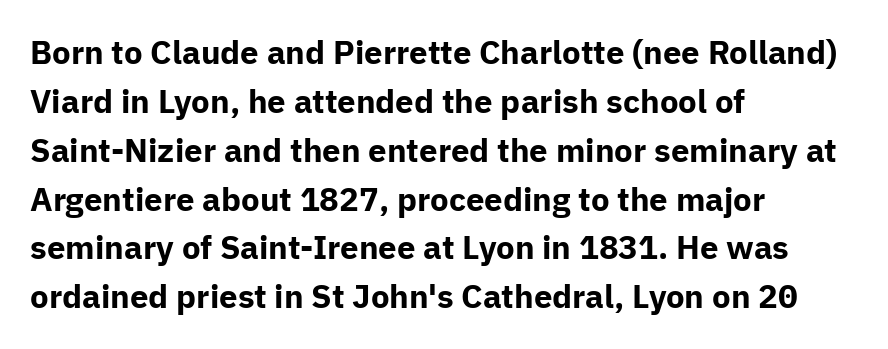
The image shows 33 px bold sans-serif type, upright; set left-aligned, normal line spacing (1.48x), normal letter spacing, not underlined; low stroke contrast and a medium x-height.
